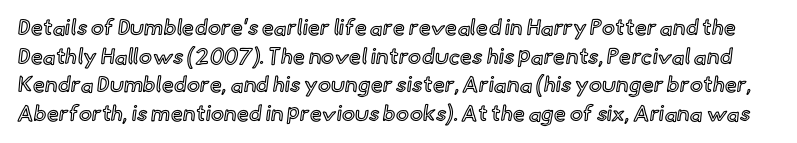
{"underline": "no", "line_spacing": "normal", "line_spacing_ratio": 1.3, "letter_spacing": "normal", "letter_spacing_em": 0.0, "glyph_px": 22}
